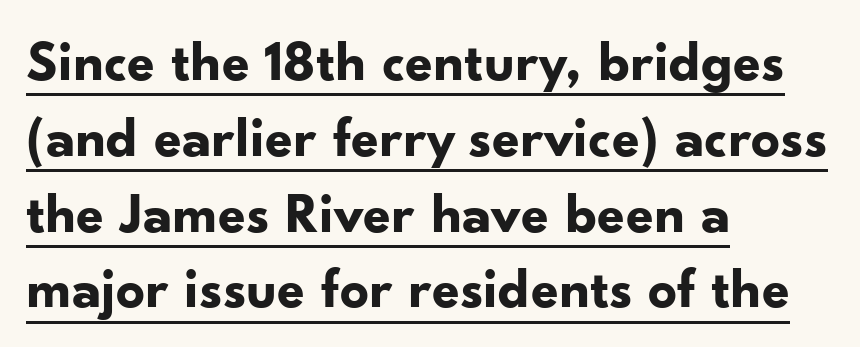
Q: Is the text bold? A: Yes.
Q: Is the text italic (slanted)? A: No, it is upright.
Q: Is the typeface a serif or a sans-serif typeface? A: Sans-serif.
Q: Is the text underlined? A: Yes.
Q: How is the paragraph aligned? A: Left-aligned.
Q: Is the spacing between letters normal or unusually wide? A: Normal.
Q: Is the spacing between lines tight, normal or loose? A: Normal.
Q: Width (condensed, normal, or wide)? A: Normal.
Q: Stroke contrast? A: Low.
Q: x-height? A: Small.
Q: Monospaced? A: No.
